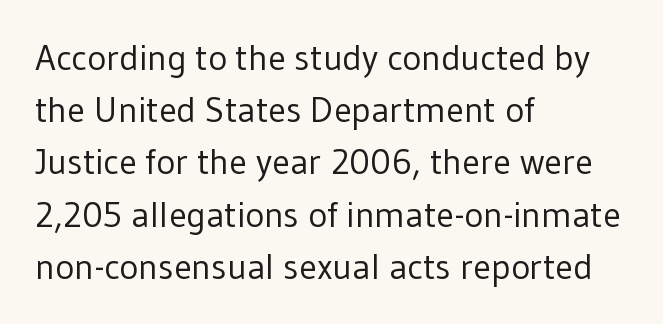
{"serif": "no", "italic": "no", "bold": "no", "weight": "regular", "width": "normal", "stroke_contrast": "low", "x_height": "medium", "monospaced": "no", "underline": "no", "align": "left", "line_spacing": "normal", "line_spacing_ratio": 1.45, "letter_spacing": "normal", "letter_spacing_em": 0.0, "glyph_px": 36}
